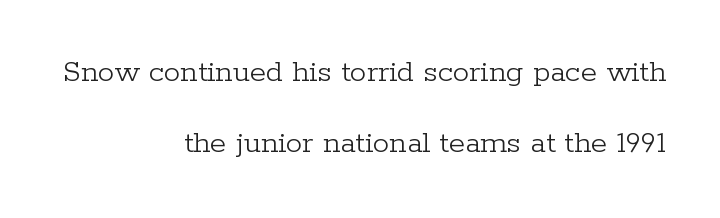
The image shows 33 px light serif type, upright; set right-aligned, loose line spacing (2.16x), normal letter spacing, not underlined; low stroke contrast and a medium x-height.
